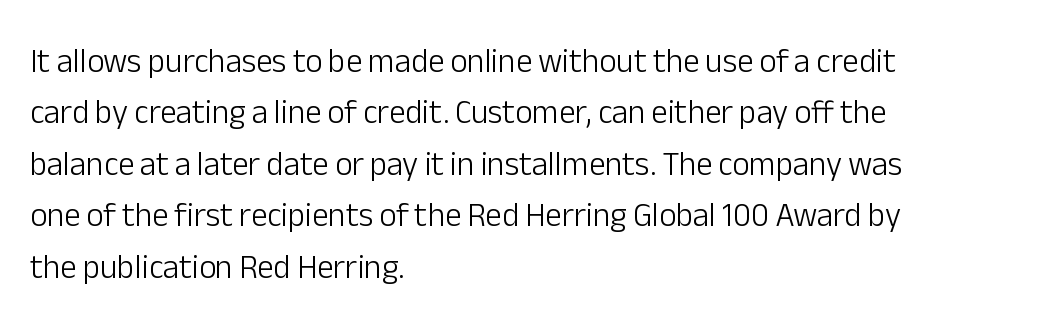
The face used here is proportionally spaced, like ordinary book or web type. The typeface chosen for these lines omits serifs. The passage shown is not bold in any degree. A clean baseline with only descenders dipping below it. The setting favours the left margin, as ordinary paragraphs usually do.
